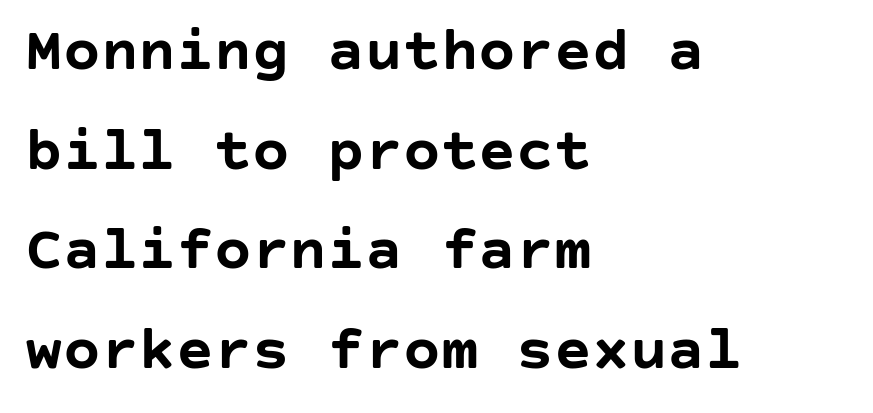
Q: Is the text bold? A: Yes.
Q: Is the text italic (slanted)? A: No, it is upright.
Q: Is the typeface a serif or a sans-serif typeface? A: Sans-serif.
Q: Is the text underlined? A: No.
Q: How is the paragraph aligned? A: Left-aligned.
Q: Is the spacing between letters normal or unusually wide? A: Normal.
Q: Is the spacing between lines tight, normal or loose? A: Normal.
Q: Width (condensed, normal, or wide)? A: Normal.
Q: Stroke contrast? A: Low.
Q: x-height? A: Large.
